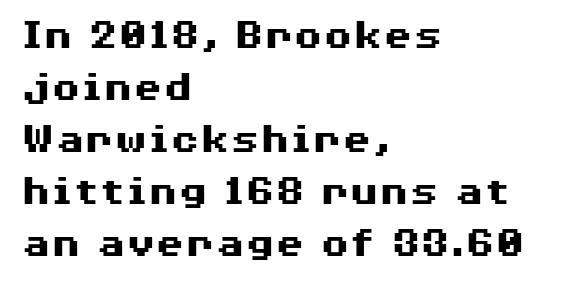
Q: Is the text bold? A: Yes.
Q: Is the text italic (slanted)? A: No, it is upright.
Q: Is the typeface a serif or a sans-serif typeface? A: Sans-serif.
Q: Is the text underlined? A: No.
Q: How is the paragraph aligned? A: Left-aligned.
Q: Is the spacing between letters normal or unusually wide? A: Normal.
Q: Width (condensed, normal, or wide)? A: Wide.
Q: Stroke contrast? A: Medium.
Q: x-height? A: Medium.
Q: Monospaced? A: No.
